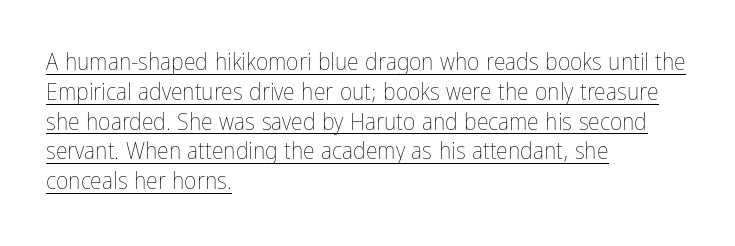
The image shows 24 px text type, upright; set left-aligned, line spacing 1.24x, normal letter spacing, underlined.
